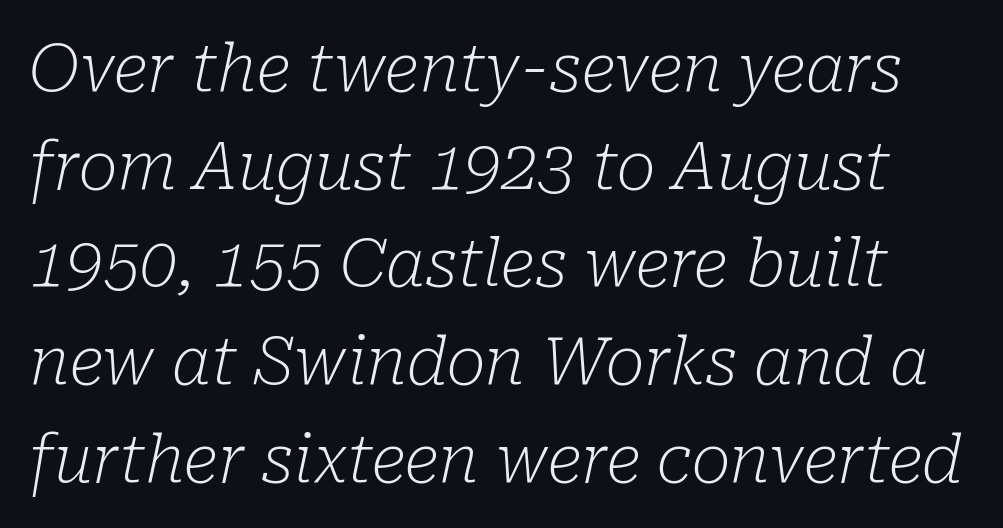
The image shows 66 px light serif type, italic (leaning right); set normal line spacing (1.48x), normal letter spacing, not underlined; low stroke contrast and a medium x-height.
